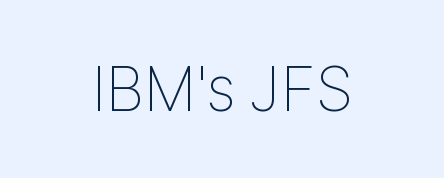
The image shows 63 px thin, condensed sans-serif type, upright; set normal letter spacing, not underlined; low stroke contrast and a medium x-height.
